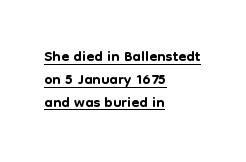
{"italic": "no", "underline": "yes", "align": "left", "line_spacing": "tight", "line_spacing_ratio": 0.99, "letter_spacing": "normal", "letter_spacing_em": 0.0, "glyph_px": 23}
